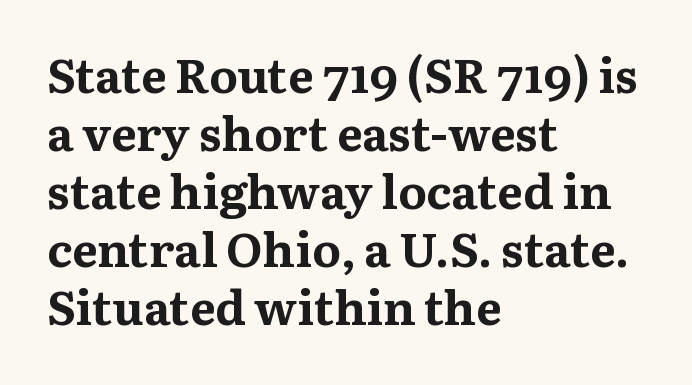
Letters rest on an invisible, unmarked baseline. The axis of the letterforms is exactly vertical. Typesetter's note: full bold, strokes at maximum text heaviness. Character widths vary here, with narrow letters taking less room than wide ones.
